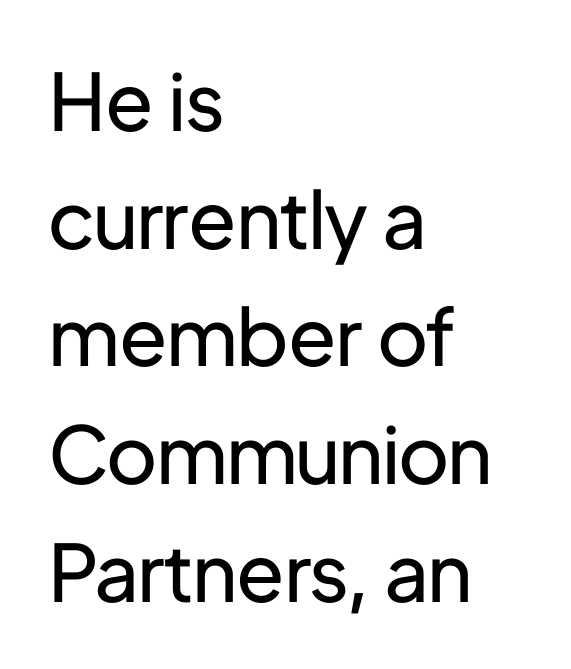
Which margin do the lines hug? The left one — the right edge is uneven. In terms of letterspacing, this is plain default setting. Is there much room between lines? A standard amount, neither cramped nor airy. Do the characters align in a grid? No, the font is proportional.
